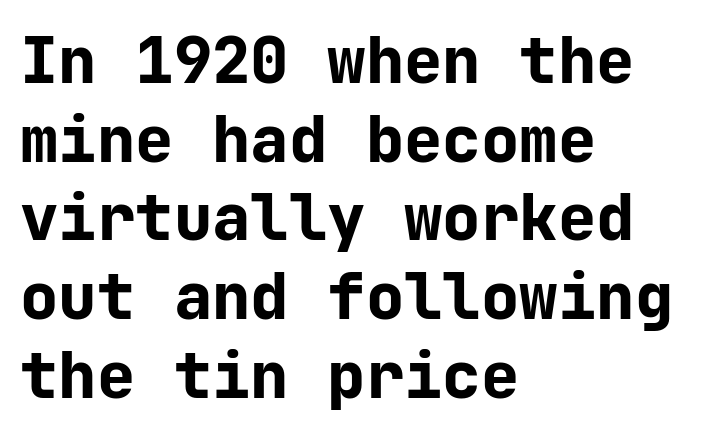
Q: Is the text bold? A: Yes.
Q: Is the text italic (slanted)? A: No, it is upright.
Q: Is the typeface a serif or a sans-serif typeface? A: Sans-serif.
Q: Is the text underlined? A: No.
Q: How is the paragraph aligned? A: Left-aligned.
Q: Is the spacing between letters normal or unusually wide? A: Normal.
Q: Width (condensed, normal, or wide)? A: Normal.
Q: Stroke contrast? A: Low.
Q: x-height? A: Medium.
Q: Monospaced? A: Yes.
